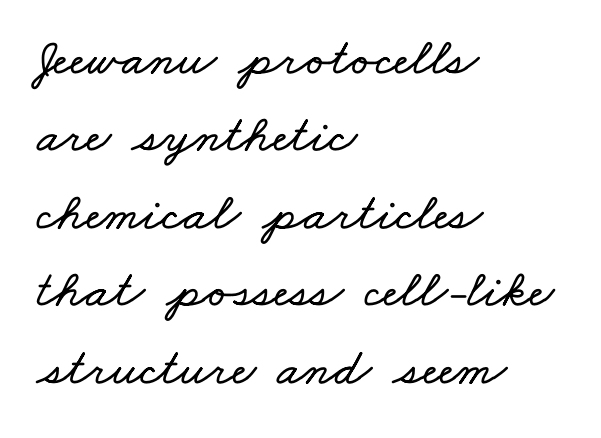
Honestly, the letter spacing is just normal — you wouldn't notice it. Notice how descenders clear the ascenders below comfortably — that's standard leading. Looks like regular typesetting: each glyph gets only the width it needs. Which margin do the lines hug? The left one — the right edge is uneven. The foot of each line stays bare and open.
